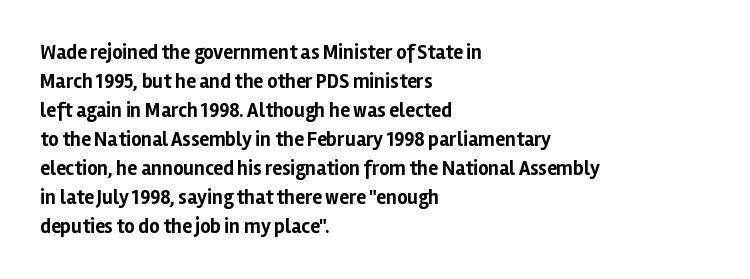
Style check: upright. The block of text has a typical density, with ordinary space between rows. The words here are not underlined. The paragraph shown leans on its left margin. The gaps between neighbouring characters are ordinary and unremarkable.
